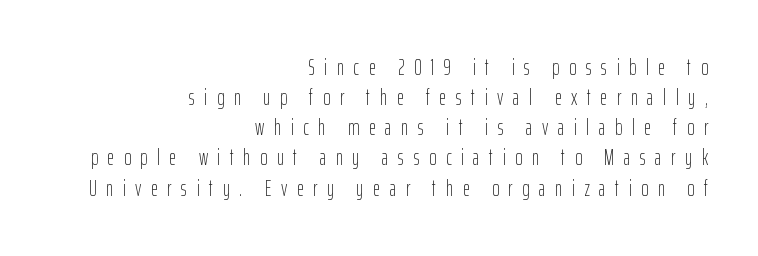
Q: Is the text bold? A: No.
Q: Is the text italic (slanted)? A: No, it is upright.
Q: Is the text underlined? A: No.
Q: How is the paragraph aligned? A: Right-aligned.
Q: Is the spacing between letters normal or unusually wide? A: Unusually wide.
Q: Is the spacing between lines tight, normal or loose? A: Normal.
